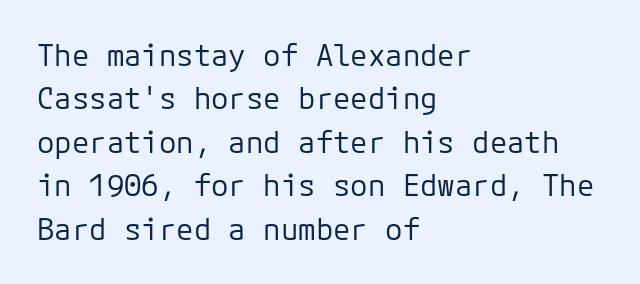
The image shows 29 px regular-weight sans-serif type, upright, monospaced; set left-aligned, normal line spacing (1.5x), normal letter spacing, not underlined; low stroke contrast and a medium x-height.
